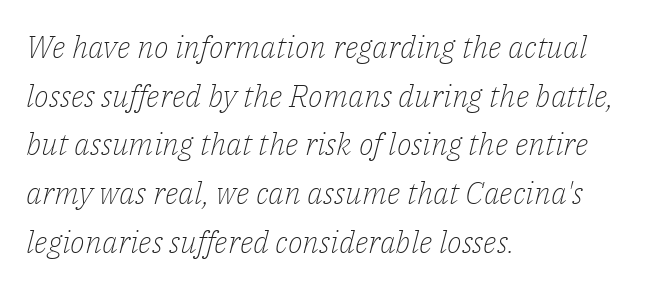
The image shows 31 px light serif type, italic (leaning right); set left-aligned, normal line spacing (1.57x), normal letter spacing, not underlined; low stroke contrast and a medium x-height.
